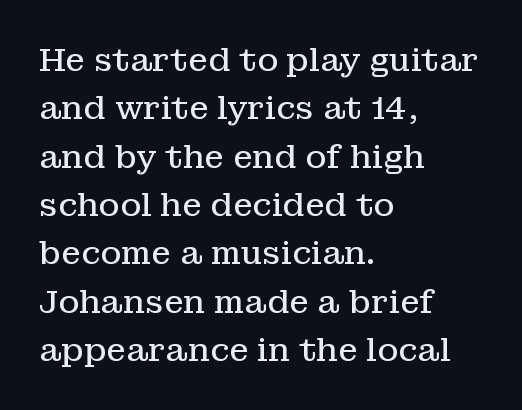
Q: Is the text bold? A: No.
Q: Is the text italic (slanted)? A: No, it is upright.
Q: Is the typeface a serif or a sans-serif typeface? A: Serif.
Q: Is the text underlined? A: No.
Q: How is the paragraph aligned? A: Left-aligned.
Q: Is the spacing between letters normal or unusually wide? A: Normal.
Q: Is the spacing between lines tight, normal or loose? A: Normal.
Q: Width (condensed, normal, or wide)? A: Normal.
Q: Stroke contrast? A: Low.
Q: x-height? A: Medium.
Q: Monospaced? A: No.
